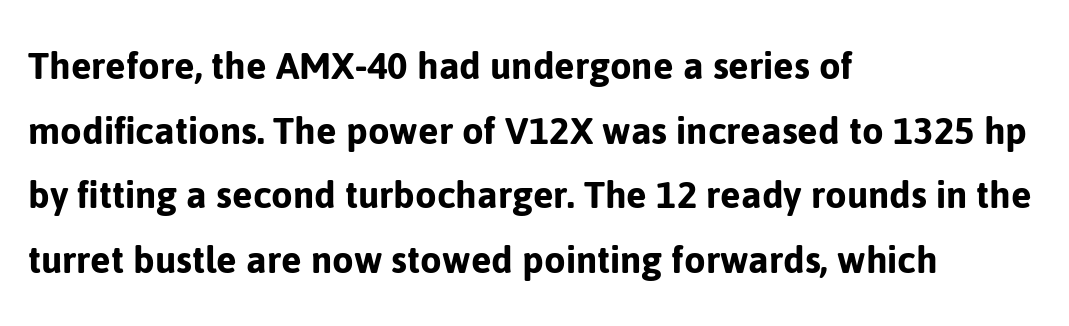
The image shows 44 px sans-serif type, upright; set left-aligned, normal line spacing (1.47x), normal letter spacing, not underlined; low stroke contrast and a medium x-height.
